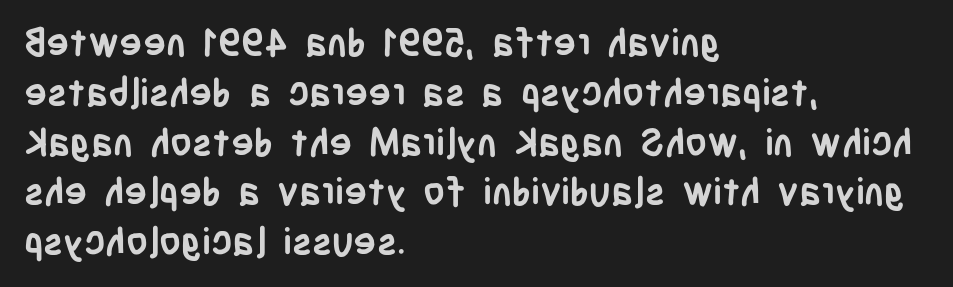
Posture: vertical. This sample has the flowing, uneven cadence of proportional lettering. Set as a true bold cut, around the 700 mark. A typesetter would call this zero additional tracking. The typesetter chose a ragged-right arrangement here. These lines are composed in type without serifs.
